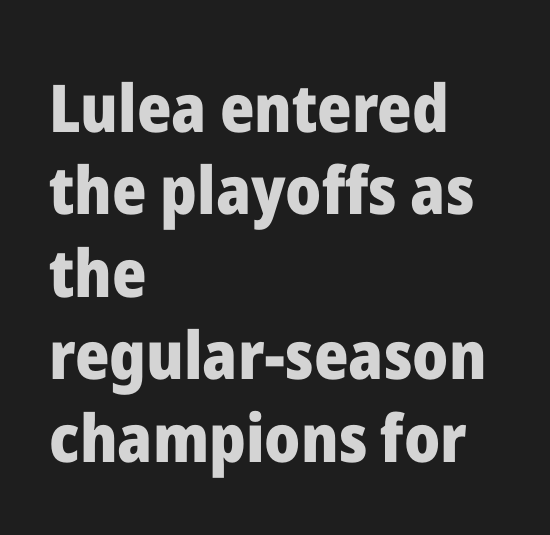
{"serif": "no", "italic": "no", "bold": "yes", "weight": "heavy", "width": "normal", "stroke_contrast": "low", "x_height": "medium", "monospaced": "no", "underline": "no", "align": "left", "line_spacing": "normal", "line_spacing_ratio": 1.25, "letter_spacing": "normal", "letter_spacing_em": 0.0, "glyph_px": 66}
